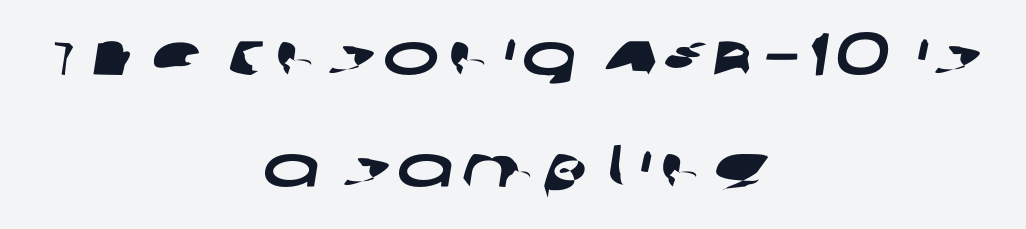
The image shows 60 px wide sans-serif type; set centered, line spacing 1.86x, not underlined; low stroke contrast and a large x-height.
